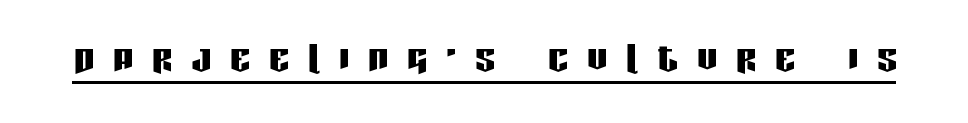
The image shows 50 px condensed sans-serif type, upright; set unusually wide letter spacing (+0.38 em), underlined; low stroke contrast and a large x-height.
